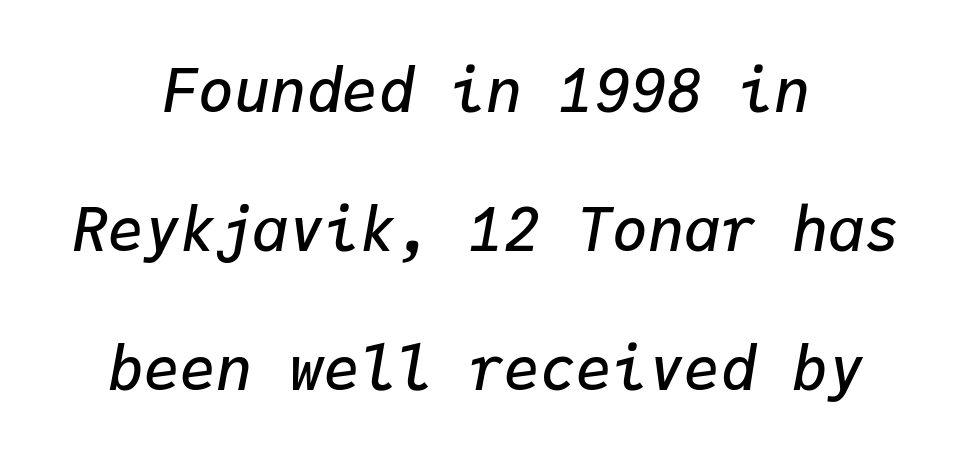
{"italic": "yes", "lean": "right", "slant_degrees": 9, "bold": "semi", "weight": "semibold", "width": "normal", "stroke_contrast": "low", "x_height": "medium", "monospaced": "yes", "underline": "no", "align": "center", "line_spacing": "loose", "line_spacing_ratio": 2.32, "letter_spacing": "normal", "letter_spacing_em": 0.0, "glyph_px": 60}
